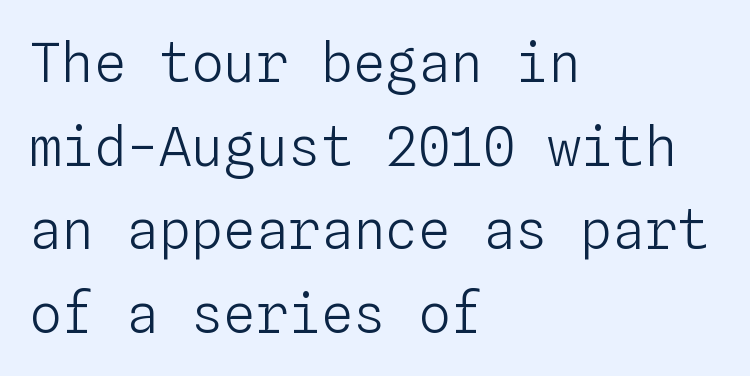
Is this a fixed-width face? Yes — each glyph sits in an identical cell. This is the regular roman posture of the typeface. The face used here is rendered with its standard letterfit. Short and long lines alike share a common starting point at left.
